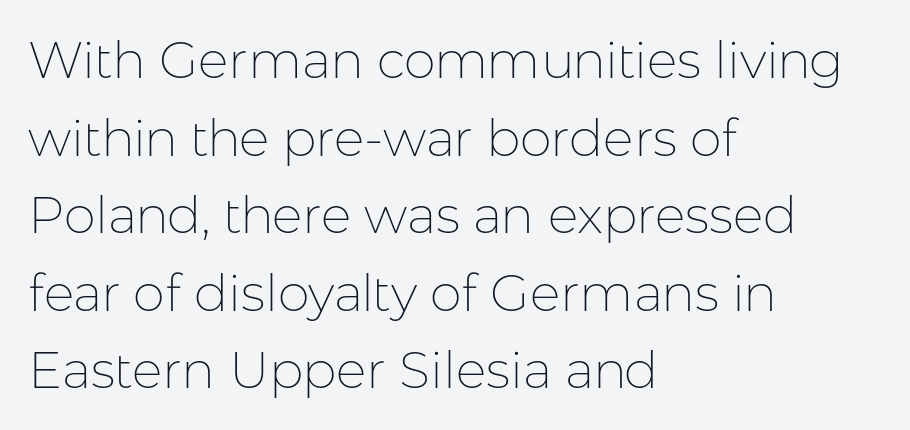
{"serif": "no", "italic": "no", "bold": "no", "weight": "thin", "width": "normal", "stroke_contrast": "low", "x_height": "medium", "monospaced": "no", "underline": "no", "align": "left", "line_spacing": "normal", "line_spacing_ratio": 1.52, "letter_spacing": "normal", "letter_spacing_em": 0.0, "glyph_px": 51}
